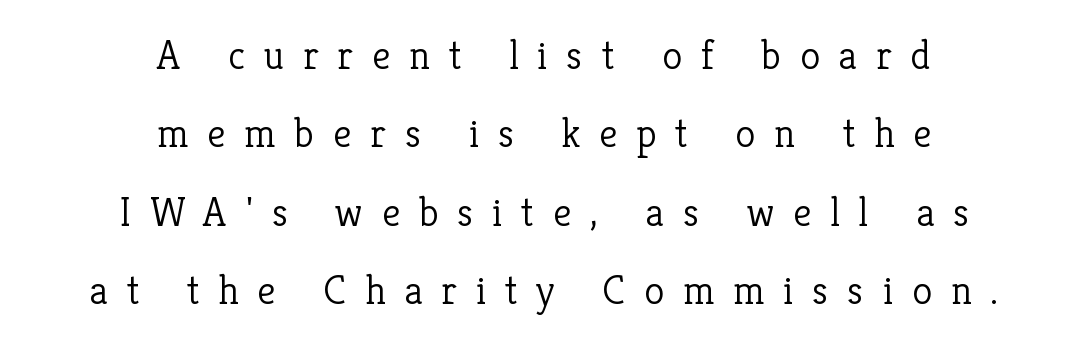
{"serif": "yes", "italic": "no", "bold": "no", "weight": "light", "width": "normal", "stroke_contrast": "low", "x_height": "medium", "monospaced": "no", "underline": "no", "align": "center", "line_spacing": "loose", "line_spacing_ratio": 1.91, "letter_spacing": "wide", "letter_spacing_em": 0.46, "glyph_px": 41}
